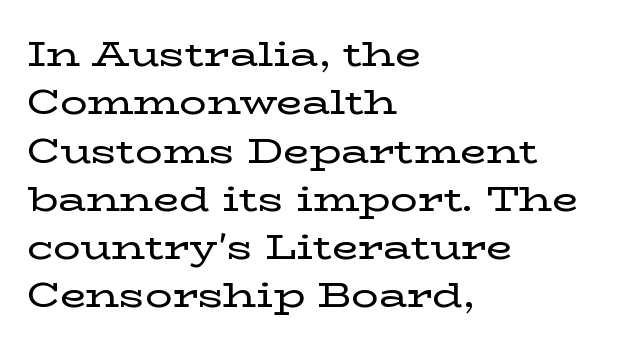
Q: Is the text italic (slanted)? A: No, it is upright.
Q: Is the typeface a serif or a sans-serif typeface? A: Serif.
Q: Is the text underlined? A: No.
Q: How is the paragraph aligned? A: Left-aligned.
Q: Is the spacing between letters normal or unusually wide? A: Normal.
Q: Is the spacing between lines tight, normal or loose? A: Normal.
Q: Width (condensed, normal, or wide)? A: Wide.
Q: Stroke contrast? A: Low.
Q: x-height? A: Medium.
Q: Monospaced? A: No.
